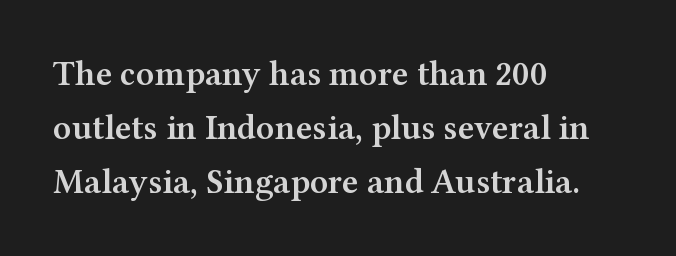
Q: Is the text bold? A: Semi-bold.
Q: Is the text italic (slanted)? A: No, it is upright.
Q: Is the typeface a serif or a sans-serif typeface? A: Serif.
Q: Is the text underlined? A: No.
Q: How is the paragraph aligned? A: Left-aligned.
Q: Is the spacing between letters normal or unusually wide? A: Normal.
Q: Is the spacing between lines tight, normal or loose? A: Normal.
Q: Width (condensed, normal, or wide)? A: Wide.
Q: Stroke contrast? A: Medium.
Q: x-height? A: Medium.
Q: Monospaced? A: No.
